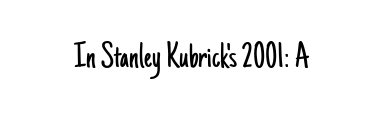
Q: Is the text bold? A: No.
Q: Is the text italic (slanted)? A: No, it is upright.
Q: Is the typeface a serif or a sans-serif typeface? A: Sans-serif.
Q: Is the text underlined? A: No.
Q: Is the spacing between letters normal or unusually wide? A: Normal.
Q: Width (condensed, normal, or wide)? A: Condensed.
Q: Stroke contrast? A: Low.
Q: x-height? A: Small.
Q: Monospaced? A: No.
